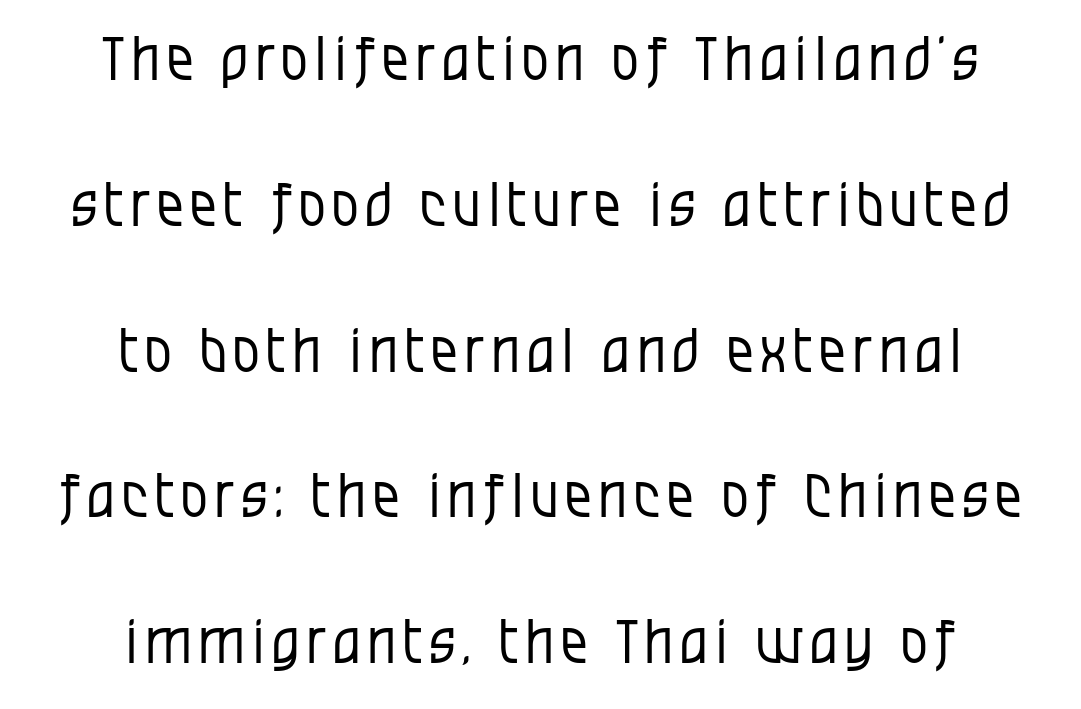
The foot of each line stays bare and open. Leading is clearly above the norm, producing a sparse column. Each letter keeps its own natural width here, so spacing adapts to shape. Type style note: lacks serifs.
